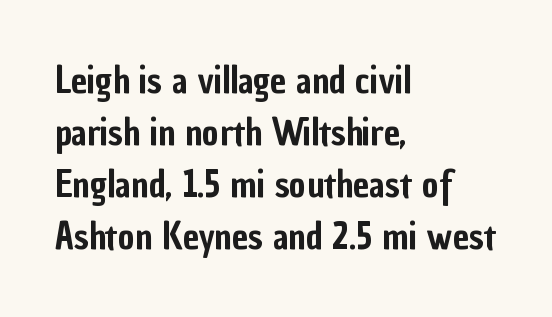
{"serif": "no", "italic": "no", "width": "condensed", "stroke_contrast": "low", "x_height": "medium", "monospaced": "no", "underline": "no", "align": "left", "line_spacing": "normal", "line_spacing_ratio": 1.44, "letter_spacing": "normal", "letter_spacing_em": 0.0, "glyph_px": 36}
